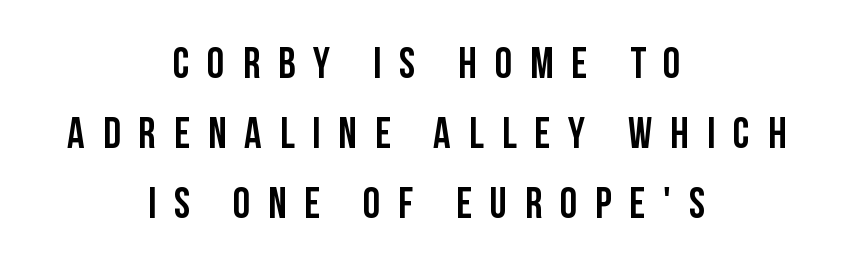
Type without underlining. Italic? Not at all — the glyphs are vertical. The face used here is proportionally spaced, like ordinary book or web type. The space between consecutive lines is moderate. Examine the stroke ends and you'll find no serifs.
